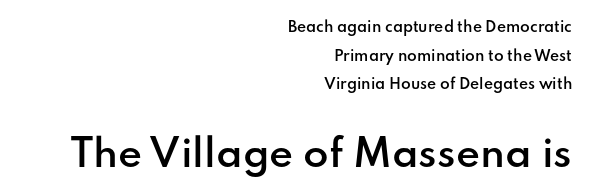
Is the type bold? Partly — it's a semibold, heavier than regular but not fully bold. The type sits square on the baseline with zero lean. Proportional: the letters do not fall into vertical columns. Layout note: lines flush right. This sample uses a sans-serif face. The line-height multiplier appears high, well above default.
